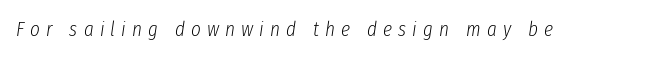
Q: Is the text bold? A: No.
Q: Is the text italic (slanted)? A: Yes, it leans right by about 8 degrees.
Q: Is the text underlined? A: No.
Q: Is the spacing between letters normal or unusually wide? A: Unusually wide.
